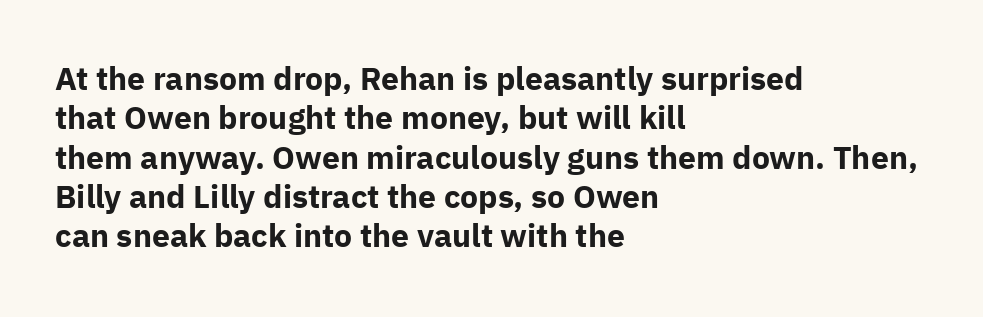
{"serif": "no", "italic": "no", "bold": "yes", "weight": "bold", "width": "normal", "stroke_contrast": "low", "x_height": "medium", "monospaced": "no", "underline": "no", "align": "left", "line_spacing_ratio": 1.23, "letter_spacing": "normal", "letter_spacing_em": 0.0, "glyph_px": 32}
